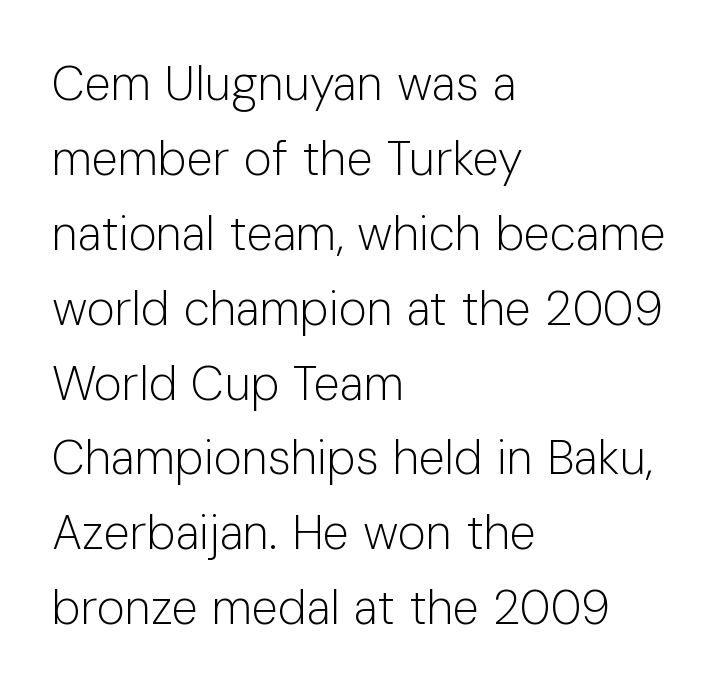
Q: Is the text bold? A: No.
Q: Is the text italic (slanted)? A: No, it is upright.
Q: Is the typeface a serif or a sans-serif typeface? A: Sans-serif.
Q: Is the text underlined? A: No.
Q: How is the paragraph aligned? A: Left-aligned.
Q: Is the spacing between letters normal or unusually wide? A: Normal.
Q: Is the spacing between lines tight, normal or loose? A: Normal.
Q: Width (condensed, normal, or wide)? A: Normal.
Q: Stroke contrast? A: Low.
Q: x-height? A: Medium.
Q: Monospaced? A: No.
